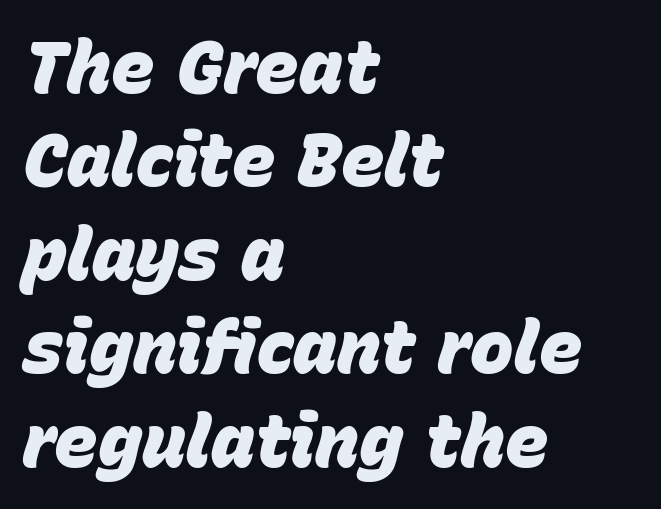
The line-height multiplier appears to be the usual default. The type is set solid horizontally, with unmodified tracking. Reading down the block, your eye returns to a fixed left position each line. You could not count columns in this text — the font is proportionally spaced. I'd describe the lettering as bold — thick and assertive. There's an unmistakable incline to the writing here.
